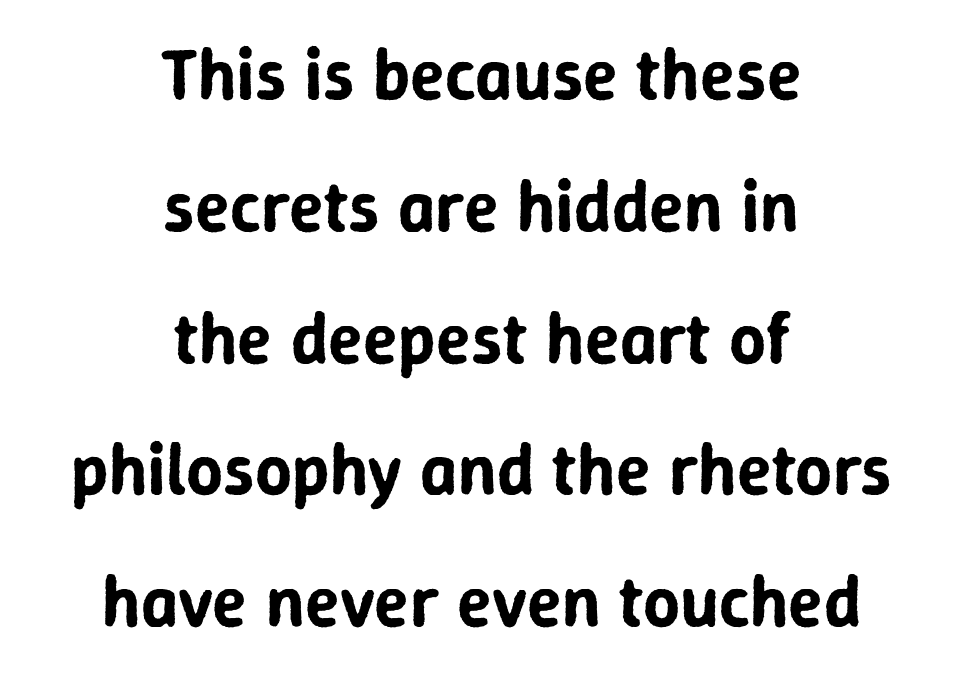
A typesetter would mark this as roman, not italic. The letters sit at their default tracking, neither squeezed nor spread. Letterform terminals end flat and unadorned throughout the passage. Visually the block forms a symmetrical silhouette, jagged on both flanks. The area under the type is left untouched. You could not count columns in this text — the font is proportionally spaced.
